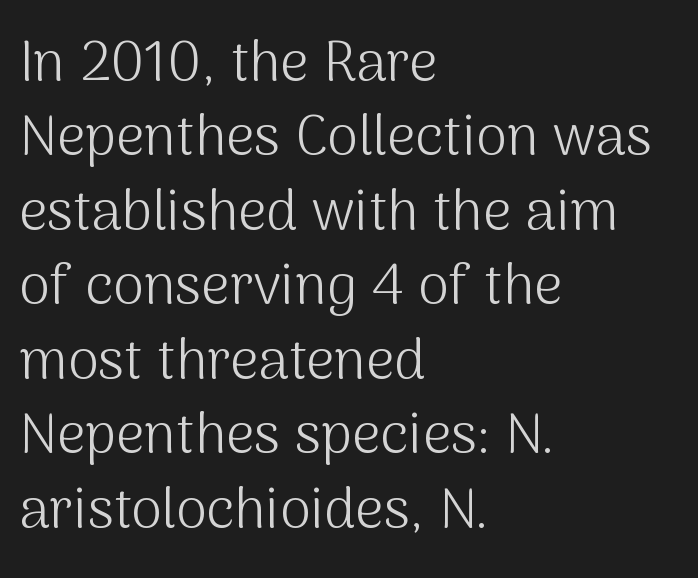
The image shows 56 px light sans-serif type, upright; set left-aligned, normal line spacing (1.33x), normal letter spacing, not underlined; medium stroke contrast and a medium x-height.
